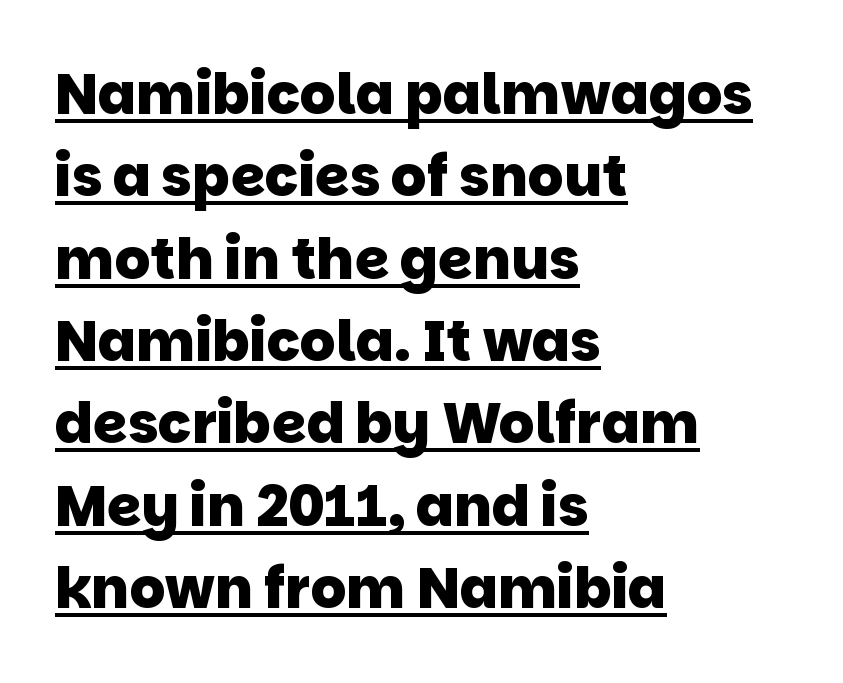
Q: Is the text bold? A: Yes.
Q: Is the typeface a serif or a sans-serif typeface? A: Sans-serif.
Q: Is the text underlined? A: Yes.
Q: How is the paragraph aligned? A: Left-aligned.
Q: Is the spacing between letters normal or unusually wide? A: Normal.
Q: Is the spacing between lines tight, normal or loose? A: Normal.
Q: Width (condensed, normal, or wide)? A: Normal.
Q: Stroke contrast? A: Low.
Q: x-height? A: Large.
Q: Monospaced? A: No.
